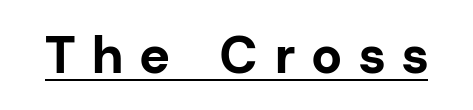
The image shows 52 px bold sans-serif type, upright; set unusually wide letter spacing (+0.33 em), underlined; low stroke contrast and a medium x-height.
